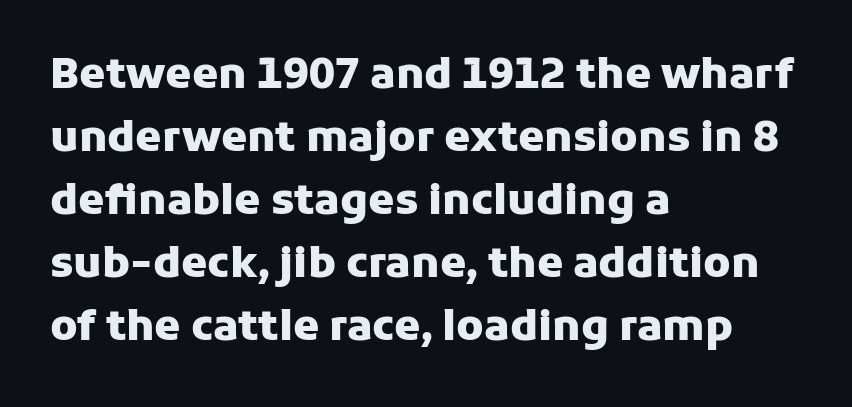
The specimen reads as upright at a glance. In terms of letterform style, serifs are entirely absent. The space between consecutive lines is moderate. In CSS terms this would be text-align: left. Has an underline been added? It has not.
